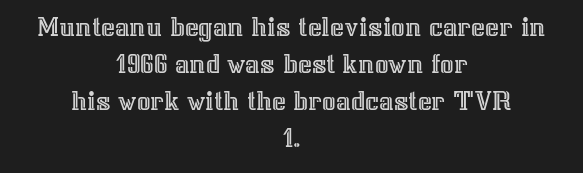
The image shows 30 px text type, upright; set centered, line spacing 1.23x, normal letter spacing, not underlined; a medium x-height.
